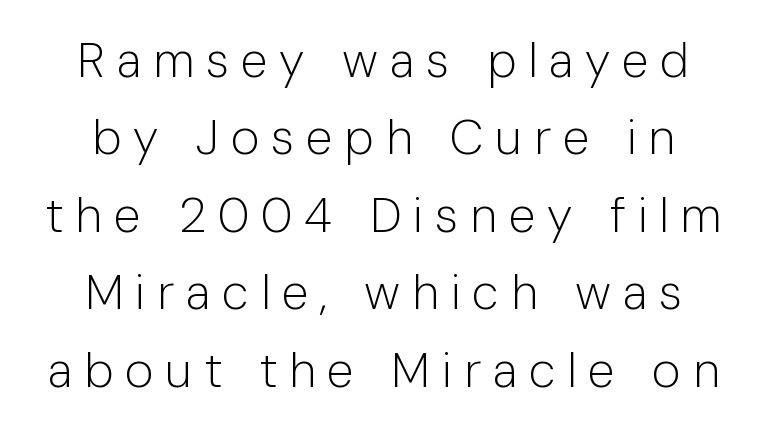
Q: Is the text bold? A: No.
Q: Is the text italic (slanted)? A: No, it is upright.
Q: Is the typeface a serif or a sans-serif typeface? A: Sans-serif.
Q: Is the text underlined? A: No.
Q: How is the paragraph aligned? A: Centered.
Q: Is the spacing between letters normal or unusually wide? A: Unusually wide.
Q: Is the spacing between lines tight, normal or loose? A: Normal.
Q: Width (condensed, normal, or wide)? A: Normal.
Q: Stroke contrast? A: Low.
Q: x-height? A: Medium.
Q: Monospaced? A: No.
